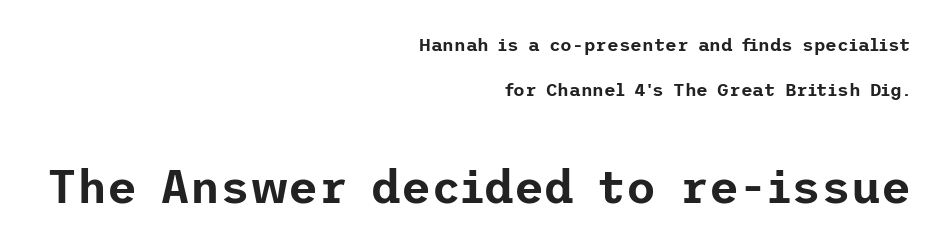
{"serif": "no", "italic": "no", "width": "normal", "stroke_contrast": "low", "x_height": "medium", "underline": "no", "align": "right", "line_spacing": "loose", "line_spacing_ratio": 2.48, "letter_spacing": "normal", "letter_spacing_em": 0.0, "larger_block": "second", "size_ratio": 2.56, "glyph_px": 46}
